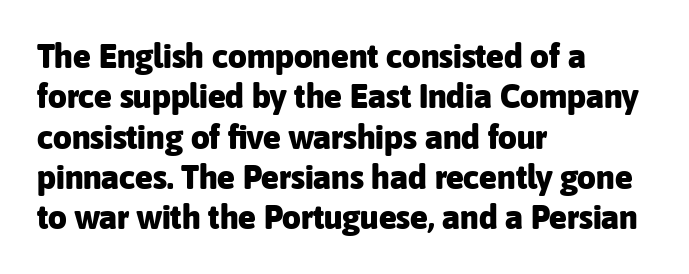
{"serif": "no", "italic": "no", "bold": "yes", "weight": "heavy", "width": "normal", "stroke_contrast": "low", "x_height": "medium", "monospaced": "no", "underline": "no", "align": "left", "line_spacing_ratio": 1.22, "letter_spacing": "normal", "letter_spacing_em": 0.0, "glyph_px": 33}
